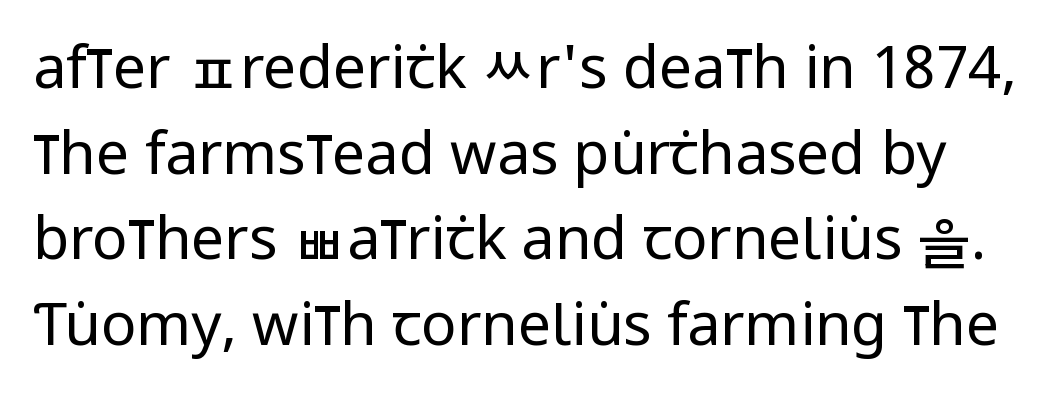
{"serif": "no", "italic": "no", "bold": "no", "weight": "regular", "width": "condensed", "stroke_contrast": "low", "x_height": "large", "monospaced": "no", "underline": "no", "line_spacing": "normal", "line_spacing_ratio": 1.45, "letter_spacing": "normal", "letter_spacing_em": 0.0, "glyph_px": 59}
